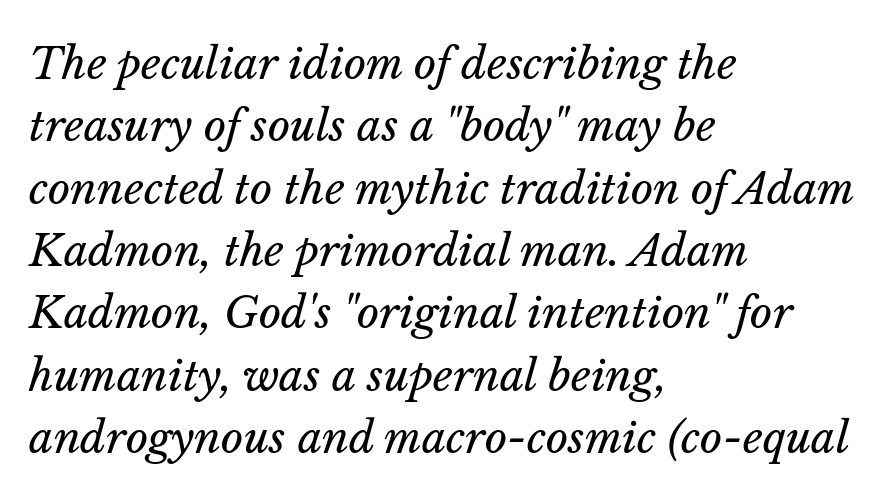
{"italic": "yes", "lean": "right", "slant_degrees": 14, "bold": "no", "weight": "regular", "width": "normal", "stroke_contrast": "low", "x_height": "medium", "monospaced": "no", "underline": "no", "align": "left", "line_spacing": "normal", "line_spacing_ratio": 1.45, "letter_spacing": "normal", "letter_spacing_em": 0.0, "glyph_px": 43}
